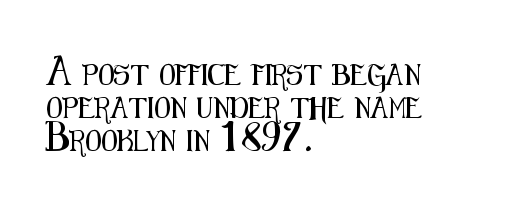
{"italic": "no", "underline": "no", "align": "left", "line_spacing": "normal", "line_spacing_ratio": 1.57, "letter_spacing": "normal", "letter_spacing_em": 0.0, "glyph_px": 21}
